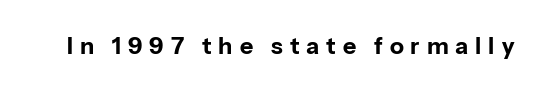
{"italic": "no", "bold": "yes", "underline": "no", "letter_spacing": "wide", "letter_spacing_em": 0.3, "glyph_px": 23}
